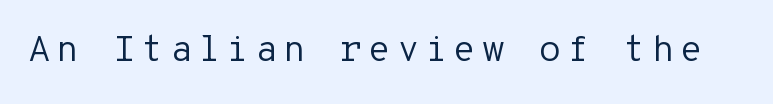
{"serif": "no", "italic": "no", "bold": "no", "weight": "regular", "width": "normal", "stroke_contrast": "low", "x_height": "medium", "monospaced": "yes", "underline": "no", "glyph_px": 37}
